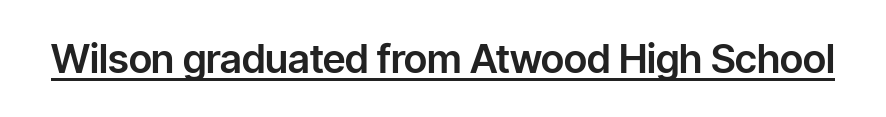
{"serif": "no", "italic": "no", "width": "normal", "stroke_contrast": "low", "x_height": "medium", "monospaced": "no", "underline": "yes", "letter_spacing": "normal", "letter_spacing_em": 0.0, "glyph_px": 40}
